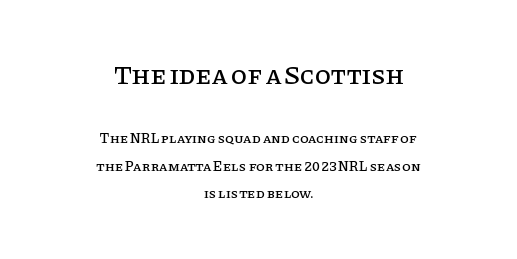
{"italic": "no", "underline": "no", "align": "center", "line_spacing": "loose", "line_spacing_ratio": 1.97, "letter_spacing": "normal", "letter_spacing_em": 0.0, "larger_block": "first", "size_ratio": 1.86, "glyph_px": 26}
